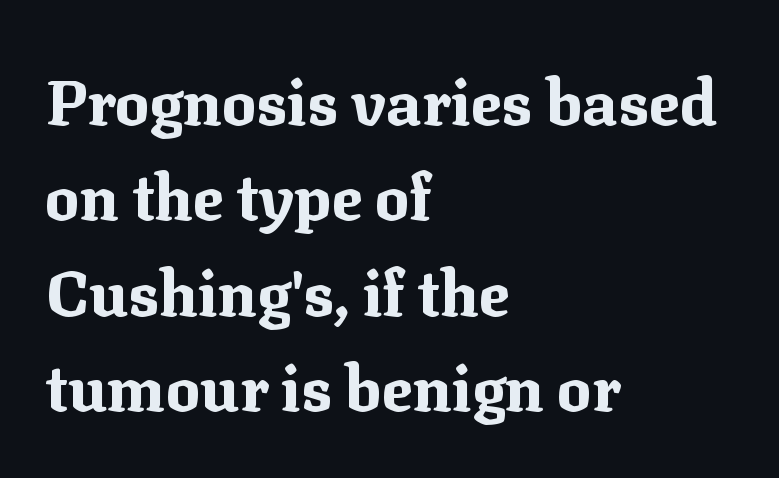
A normal amount of white space separates one row of letters from the next. The letterforms sit shoulder to shoulder at normal distance. Serifs: yes, visible at the terminals of the letterforms. Thick stems and heavy bowls — unmistakably bold. Here the designer chose a conventional face with non-uniform glyph widths.
